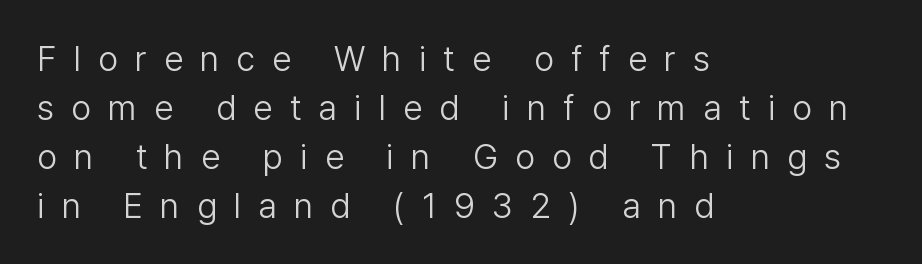
{"serif": "no", "italic": "no", "bold": "no", "weight": "light", "width": "normal", "stroke_contrast": "low", "x_height": "medium", "monospaced": "no", "underline": "no", "align": "left", "line_spacing": "normal", "line_spacing_ratio": 1.4, "letter_spacing": "wide", "letter_spacing_em": 0.49, "glyph_px": 35}
